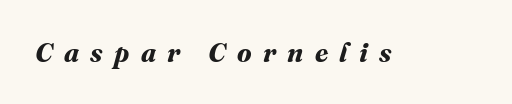
The image shows 27 px bold type; set unusually wide letter spacing (+0.42 em), not underlined.
